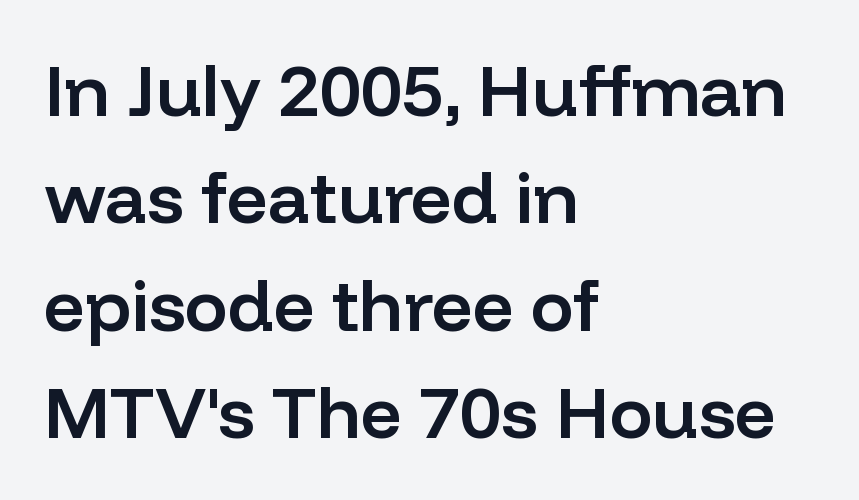
Weight: semibold (demi). You could not count columns in this text — the font is proportionally spaced. Is there much room between lines? A standard amount, neither cramped nor airy. Layout note: lines flush left. Ascenders rise straight up at ninety degrees. The tracking reads as untouched default to a designer's eye.
